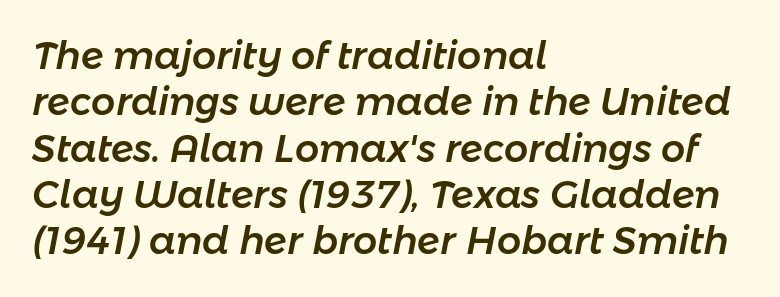
Descender tails drop into unmarked territory. Character widths vary here, with narrow letters taking less room than wide ones. Does the lettering tilt? It does — this is italic. The rendering keeps characters at their native spacing.
